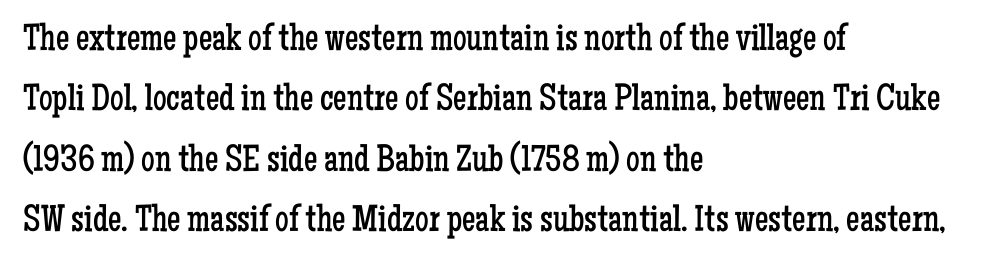
{"serif": "yes", "italic": "no", "bold": "no", "weight": "regular", "width": "condensed", "stroke_contrast": "low", "x_height": "medium", "monospaced": "no", "underline": "no", "align": "left", "line_spacing": "normal", "line_spacing_ratio": 1.59, "letter_spacing": "normal", "letter_spacing_em": 0.0, "glyph_px": 38}
